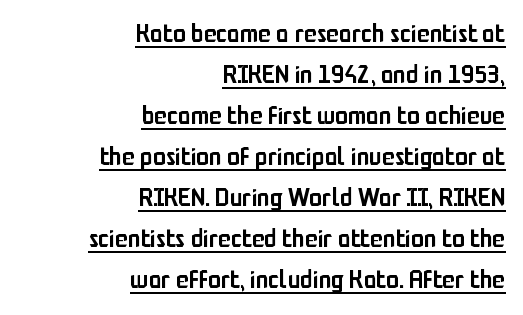
The image shows 26 px text type, upright; set right-aligned, normal line spacing (1.58x), normal letter spacing, underlined.
